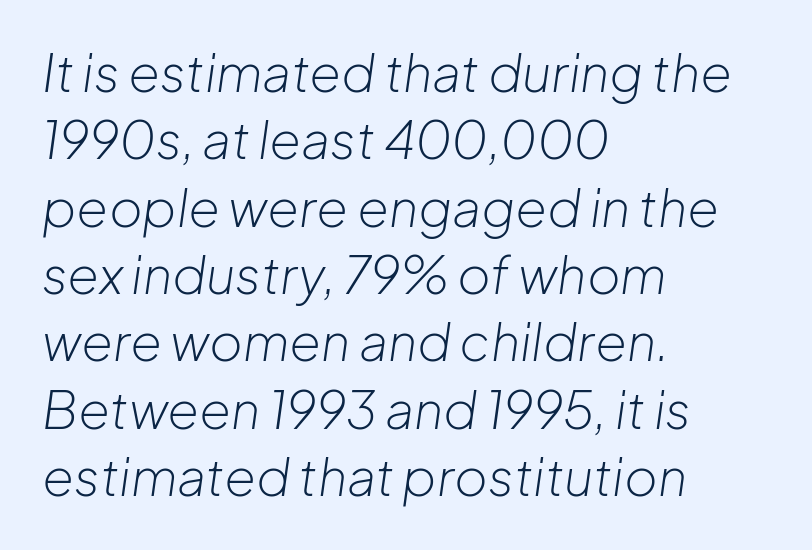
Honestly, the letter spacing is just normal — you wouldn't notice it. Think standard paragraph weight, or any step lighter than that. Varying glyph widths throughout — classic text-font behaviour. Honestly, there is no underline to notice here at all. Rows of type keep a routine distance in the vertical direction.
